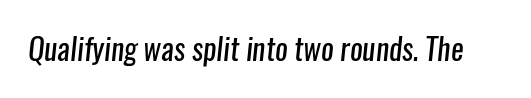
Q: Is the text bold? A: No.
Q: Is the typeface a serif or a sans-serif typeface? A: Sans-serif.
Q: Is the text underlined? A: No.
Q: Is the spacing between letters normal or unusually wide? A: Normal.
Q: Width (condensed, normal, or wide)? A: Condensed.
Q: Stroke contrast? A: Low.
Q: x-height? A: Medium.
Q: Monospaced? A: No.
